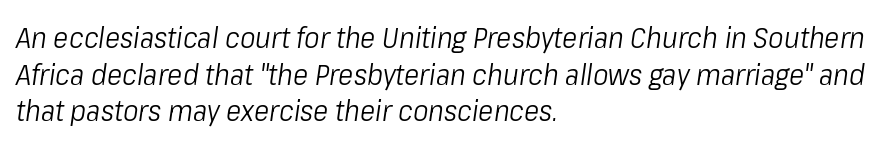
The image shows 29 px light, condensed type, italic (leaning right); set left-aligned, normal line spacing (1.26x), normal letter spacing, not underlined; low stroke contrast and a medium x-height.
